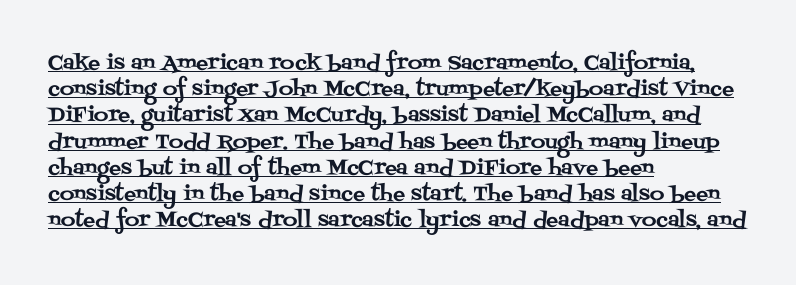
Q: Is the text italic (slanted)? A: No, it is upright.
Q: Is the text underlined? A: Yes.
Q: How is the paragraph aligned? A: Left-aligned.
Q: Is the spacing between letters normal or unusually wide? A: Normal.
Q: Is the spacing between lines tight, normal or loose? A: Normal.
